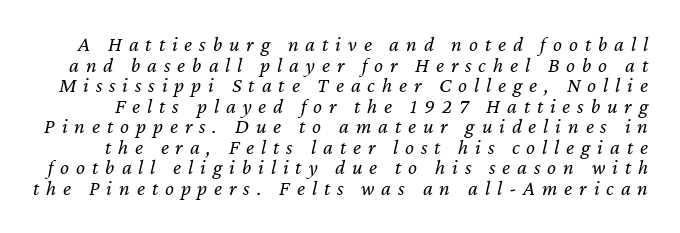
{"italic": "yes", "lean": "right", "slant_degrees": 12, "bold": "no", "underline": "no", "line_spacing": "tight", "line_spacing_ratio": 0.98, "letter_spacing": "wide", "letter_spacing_em": 0.33, "glyph_px": 21}
